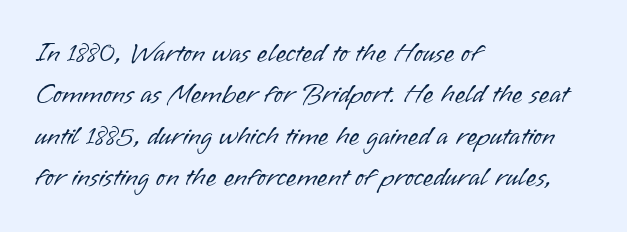
The image shows 27 px text type; set left-aligned, normal line spacing (1.53x), normal letter spacing, not underlined.
